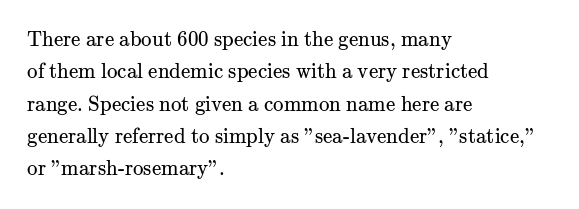
The image shows 21 px text type, upright; set left-aligned, normal line spacing (1.54x), normal letter spacing, not underlined.
